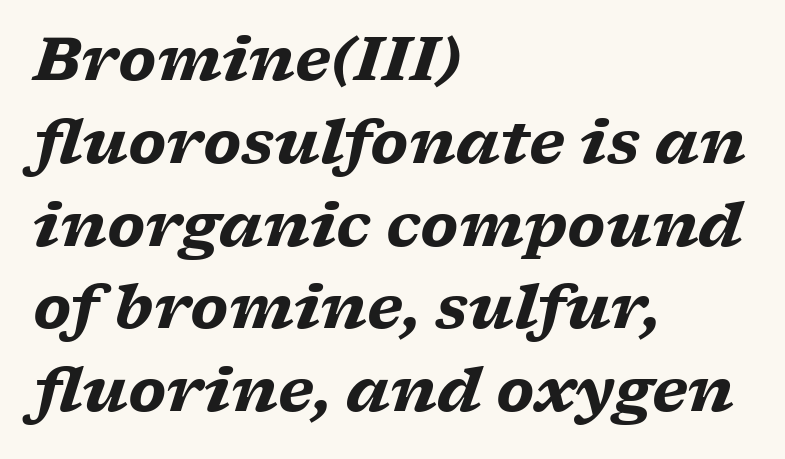
The image shows 60 px heavy, wide serif type, italic (leaning right); set left-aligned, normal line spacing (1.38x), normal letter spacing, not underlined; low stroke contrast and a medium x-height.
